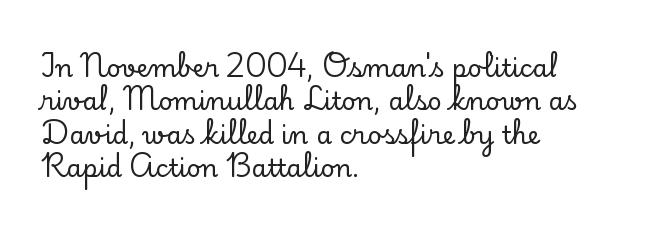
Q: Is the text italic (slanted)? A: No, it is upright.
Q: Is the text underlined? A: No.
Q: How is the paragraph aligned? A: Left-aligned.
Q: Is the spacing between letters normal or unusually wide? A: Normal.
Q: Is the spacing between lines tight, normal or loose? A: Normal.
